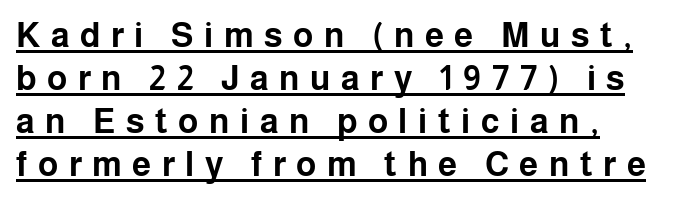
Look at the tracking — it's clearly loosened, letters drifting apart. The font family rendered here belongs to the sans-serif group. The passage shown stacks its lines at a standard gap. Students, observe the line beneath the letters — that is underlining. The sample has been set heavy, in full bold. Ascenders rise straight up at ninety degrees.
